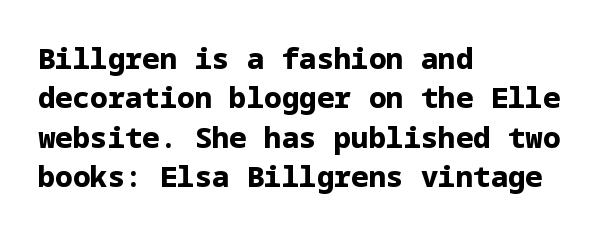
Notice how the stems are strictly vertical — no italics here. Typographic density is high because the face is bold. Typographically, this falls in the sans-serif category. Underline: absent. A classic flush-left, rag-right setting is used for this passage. Evenly set lines give the paragraph a standard silhouette.
